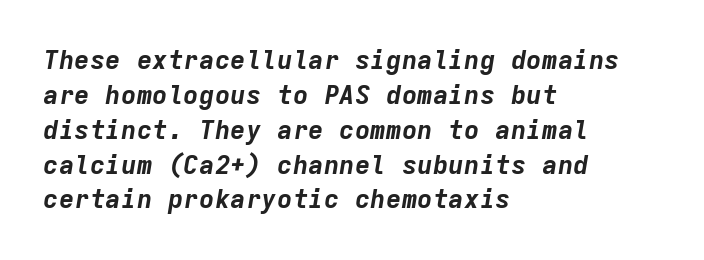
Q: Is the text bold? A: Yes.
Q: Is the text italic (slanted)? A: Yes, it leans right by about 9 degrees.
Q: Is the text underlined? A: No.
Q: How is the paragraph aligned? A: Left-aligned.
Q: Is the spacing between letters normal or unusually wide? A: Normal.
Q: Is the spacing between lines tight, normal or loose? A: Normal.
